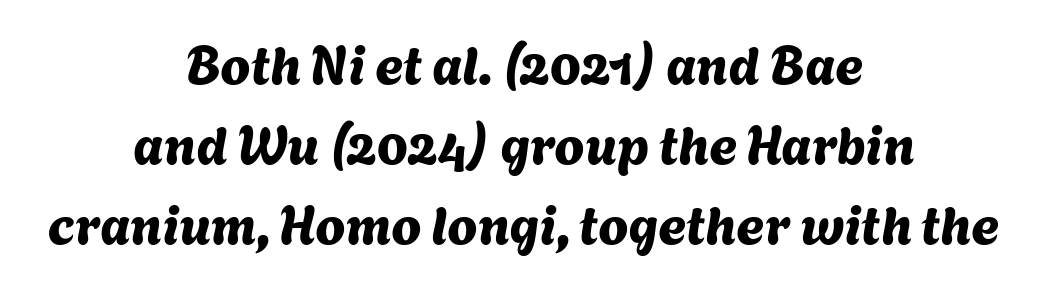
{"serif": "no", "width": "normal", "stroke_contrast": "medium", "x_height": "medium", "monospaced": "no", "underline": "no", "align": "center", "line_spacing": "normal", "line_spacing_ratio": 1.48, "letter_spacing": "normal", "letter_spacing_em": 0.0, "glyph_px": 54}
